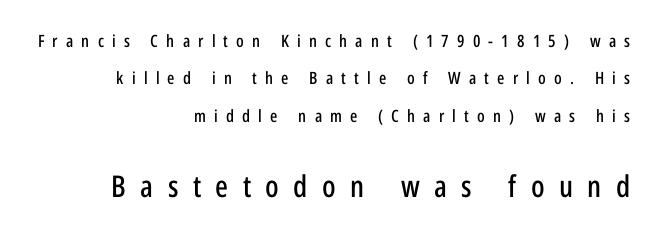
The image shows 30 px condensed sans-serif type, upright; set right-aligned, loose line spacing (2.2x), unusually wide letter spacing (+0.48 em), not underlined; the second (bottom) block is 1.76x larger; low stroke contrast and a medium x-height.
